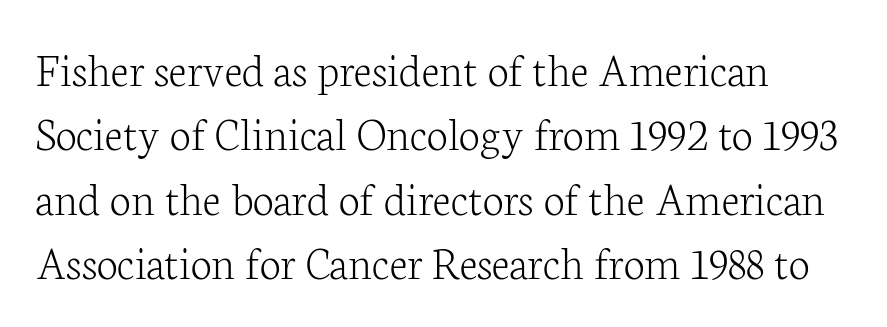
The compositor pushed each line to the left boundary. The letters stand straight up with perfectly vertical stems. Look at the bottom of the vertical strokes: they flare into serifs here. This rendering leaves character spacing at its baseline value.
